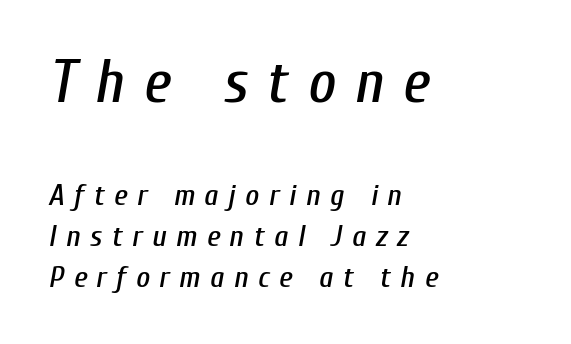
The image shows 60 px condensed type, italic (leaning right); set left-aligned, normal line spacing (1.37x), unusually wide letter spacing (+0.32 em), not underlined; the first (top) block is 2.0x larger; low stroke contrast and a medium x-height.
